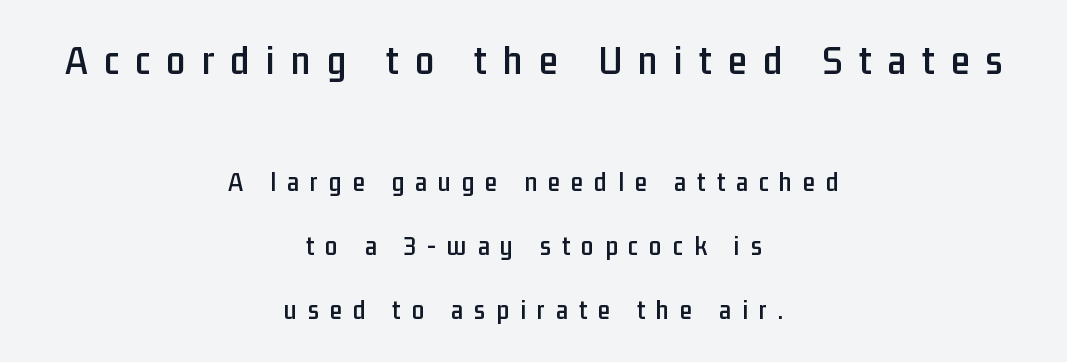
Underlining? Definitely not there. This rendering widens character spacing well past its baseline value. This sample is center-justified, so both line endings float freely. Does the bottom block carry the larger type? No, the top block does.
